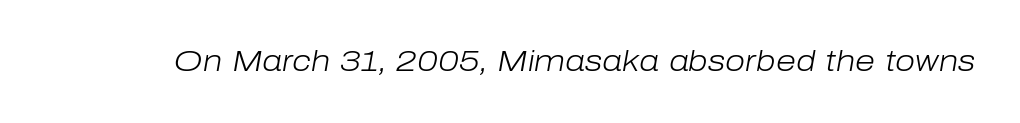
The specimen omits any rule beneath the text block's lines. Caption: standard tracking, unaltered. The letters are slanted; this is an italic face. These glyphs show unthickened strokes, regular width or finer.
